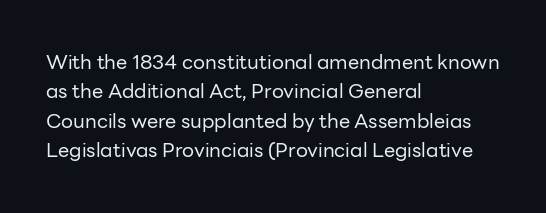
Q: Is the text bold? A: No.
Q: Is the text italic (slanted)? A: No, it is upright.
Q: Is the text underlined? A: No.
Q: How is the paragraph aligned? A: Left-aligned.
Q: Is the spacing between letters normal or unusually wide? A: Normal.
Q: Is the spacing between lines tight, normal or loose? A: Normal.
